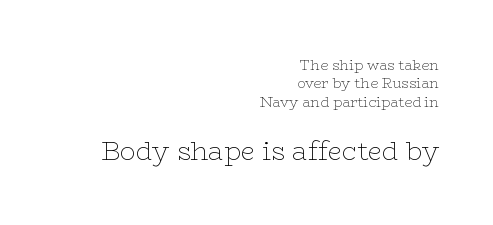
Q: Is the text bold? A: No.
Q: Is the text italic (slanted)? A: No, it is upright.
Q: Is the text underlined? A: No.
Q: How is the paragraph aligned? A: Right-aligned.
Q: Is the spacing between letters normal or unusually wide? A: Normal.
Q: Is the spacing between lines tight, normal or loose? A: Normal.
Q: Which block of text is set in a larger size, the first (top) or the second (bottom)? A: The second (bottom) one.
